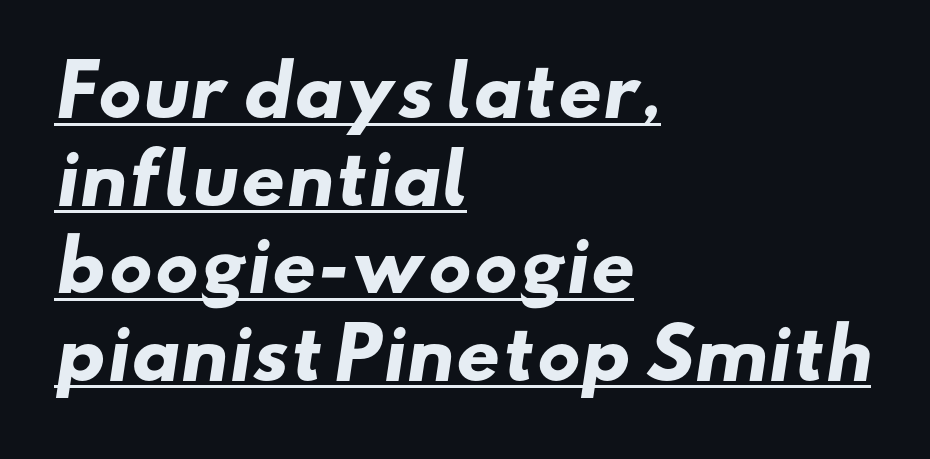
{"serif": "no", "bold": "yes", "weight": "heavy", "width": "wide", "stroke_contrast": "low", "x_height": "small", "monospaced": "no", "underline": "yes", "align": "left", "line_spacing": "normal", "line_spacing_ratio": 1.27, "letter_spacing": "normal", "letter_spacing_em": 0.0, "glyph_px": 69}
